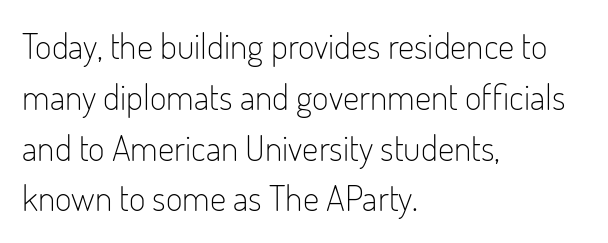
{"serif": "no", "italic": "no", "bold": "no", "weight": "light", "width": "condensed", "stroke_contrast": "low", "x_height": "small", "monospaced": "no", "underline": "no", "align": "left", "line_spacing": "normal", "line_spacing_ratio": 1.41, "letter_spacing": "normal", "letter_spacing_em": 0.0, "glyph_px": 36}
